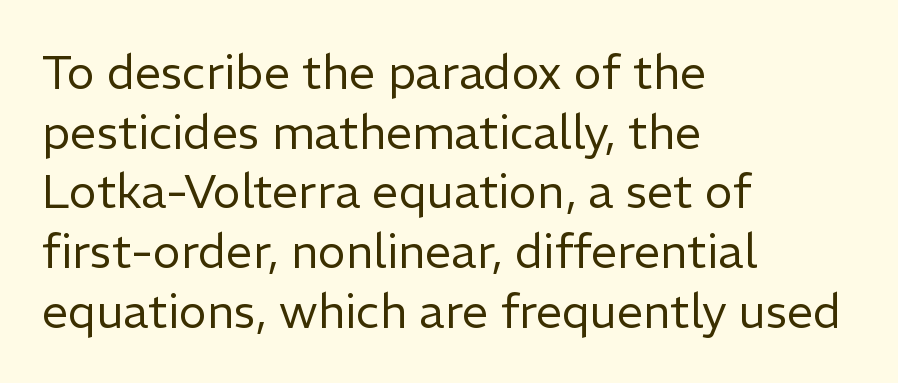
Q: Is the text bold? A: No.
Q: Is the text italic (slanted)? A: No, it is upright.
Q: Is the typeface a serif or a sans-serif typeface? A: Sans-serif.
Q: Is the text underlined? A: No.
Q: How is the paragraph aligned? A: Left-aligned.
Q: Is the spacing between letters normal or unusually wide? A: Normal.
Q: Is the spacing between lines tight, normal or loose? A: Normal.
Q: Width (condensed, normal, or wide)? A: Normal.
Q: Stroke contrast? A: Low.
Q: x-height? A: Medium.
Q: Monospaced? A: No.
